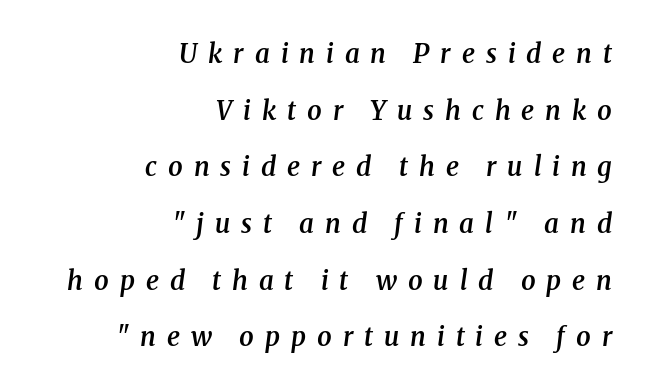
{"italic": "yes", "lean": "right", "slant_degrees": 8, "bold": "semi", "underline": "no", "align": "right", "line_spacing": "loose", "line_spacing_ratio": 2.18, "letter_spacing": "wide", "letter_spacing_em": 0.42, "glyph_px": 26}
